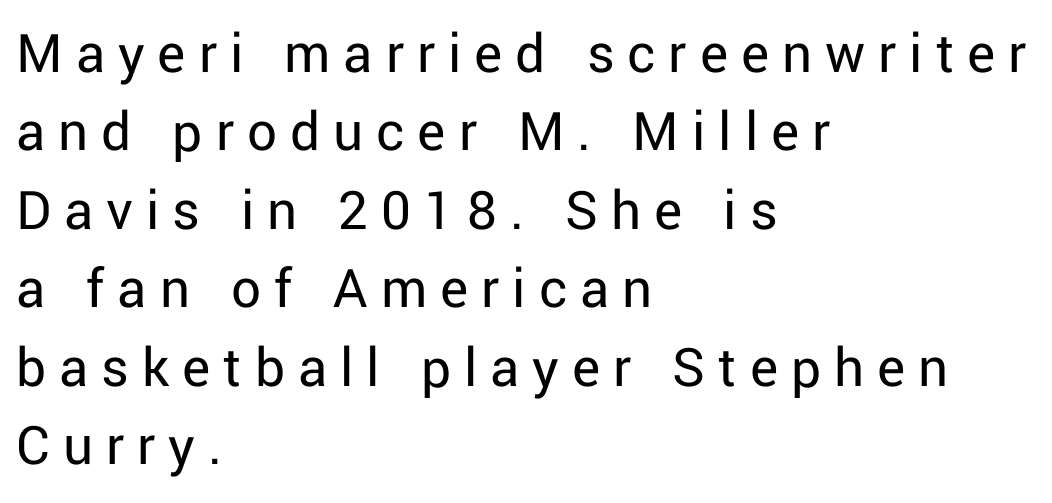
{"serif": "no", "italic": "no", "bold": "no", "weight": "regular", "width": "normal", "stroke_contrast": "low", "x_height": "medium", "monospaced": "no", "underline": "no", "align": "left", "line_spacing": "normal", "line_spacing_ratio": 1.33, "letter_spacing": "wide", "letter_spacing_em": 0.22, "glyph_px": 59}
